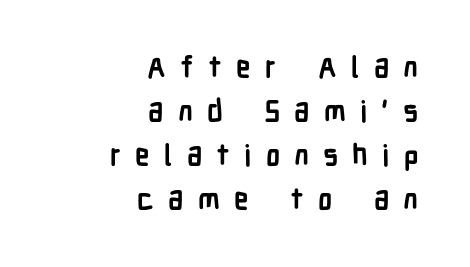
The image shows 29 px semibold, condensed sans-serif type, upright; set right-aligned, normal line spacing (1.52x), unusually wide letter spacing (+0.49 em), not underlined; low stroke contrast and a medium x-height.
